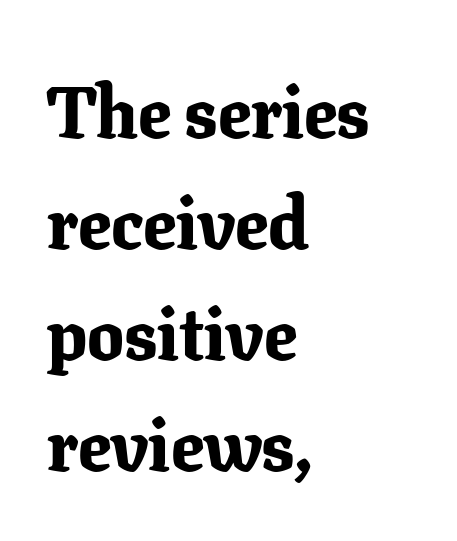
{"serif": "yes", "italic": "no", "bold": "yes", "weight": "bold", "width": "normal", "stroke_contrast": "low", "x_height": "medium", "monospaced": "no", "underline": "no", "align": "left", "line_spacing": "normal", "line_spacing_ratio": 1.52, "letter_spacing": "normal", "letter_spacing_em": 0.0, "glyph_px": 73}
